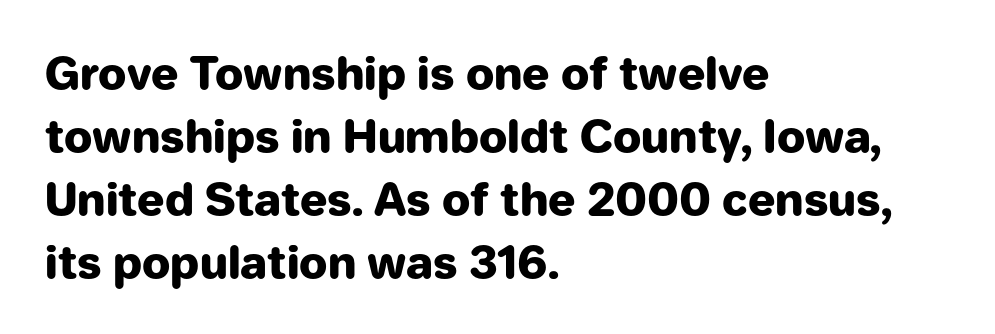
Do the characters align in a grid? No, the font is proportional. A bare baseline throughout the passage. The vertical gap from one line to the next is medium. Does the weight exceed regular? Yes, all the way to bold. Notice how the stems are strictly vertical — no italics here. In terms of letterform style, serifs are entirely absent.
